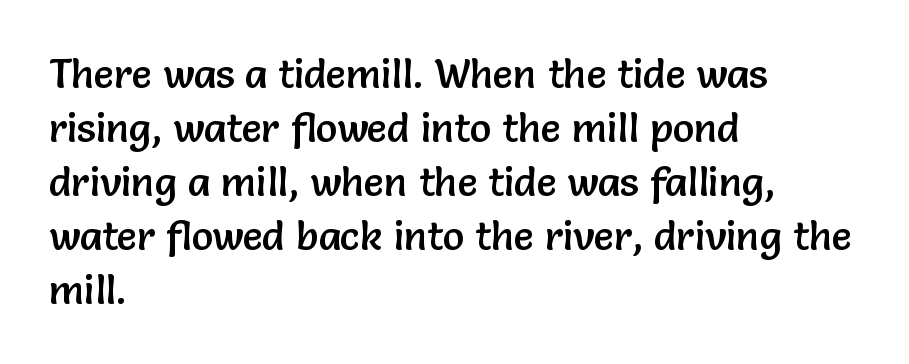
{"serif": "no", "italic": "no", "width": "normal", "stroke_contrast": "low", "x_height": "medium", "monospaced": "no", "underline": "no", "align": "left", "line_spacing": "normal", "line_spacing_ratio": 1.35, "letter_spacing": "normal", "letter_spacing_em": 0.0, "glyph_px": 40}
